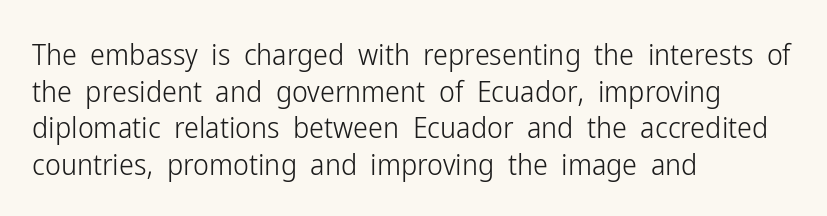
{"serif": "no", "italic": "no", "bold": "no", "weight": "light", "width": "condensed", "stroke_contrast": "low", "x_height": "medium", "monospaced": "no", "underline": "no", "align": "left", "line_spacing_ratio": 1.22, "letter_spacing": "normal", "letter_spacing_em": 0.0, "glyph_px": 30}
